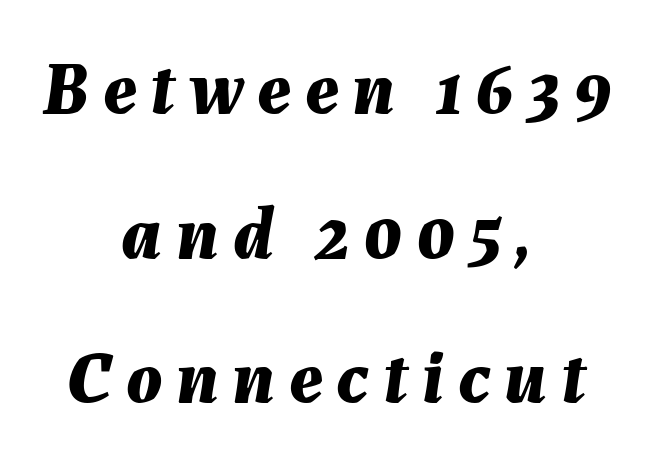
Q: Is the text bold? A: Yes.
Q: Is the text italic (slanted)? A: Yes, it leans right by about 7 degrees.
Q: Is the text underlined? A: No.
Q: How is the paragraph aligned? A: Centered.
Q: Is the spacing between lines tight, normal or loose? A: Loose.
Q: Width (condensed, normal, or wide)? A: Normal.
Q: Stroke contrast? A: Medium.
Q: x-height? A: Medium.
Q: Monospaced? A: No.
